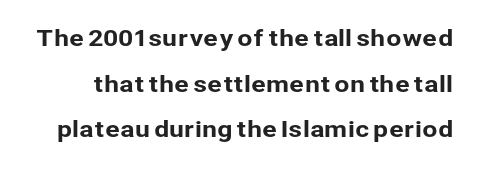
{"italic": "no", "underline": "no", "line_spacing": "loose", "line_spacing_ratio": 2.07, "letter_spacing": "normal", "letter_spacing_em": 0.0, "glyph_px": 22}
